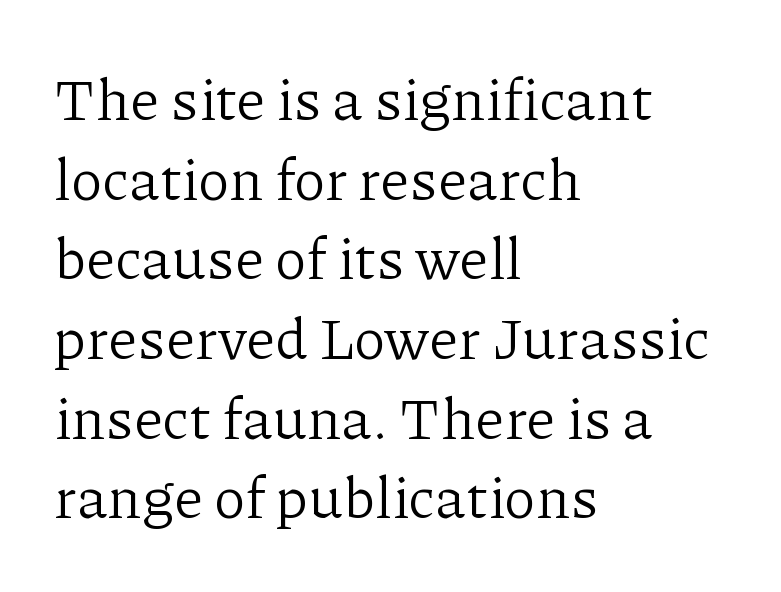
The image shows 59 px light serif type, upright; set left-aligned, normal line spacing (1.35x), normal letter spacing, not underlined; low stroke contrast and a medium x-height.
